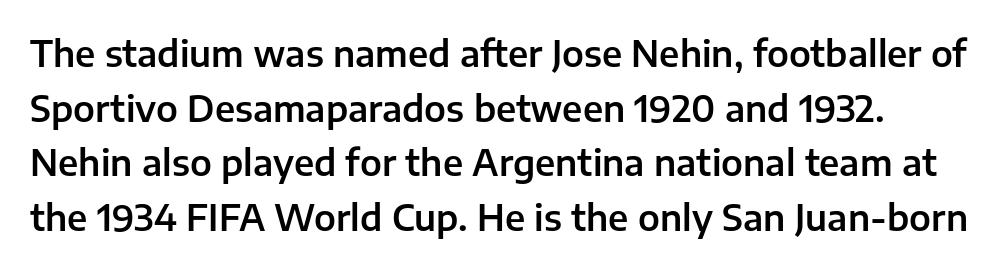
Q: Is the text italic (slanted)? A: No, it is upright.
Q: Is the typeface a serif or a sans-serif typeface? A: Sans-serif.
Q: Is the text underlined? A: No.
Q: Is the spacing between letters normal or unusually wide? A: Normal.
Q: Is the spacing between lines tight, normal or loose? A: Normal.
Q: Width (condensed, normal, or wide)? A: Normal.
Q: Stroke contrast? A: Low.
Q: x-height? A: Medium.
Q: Monospaced? A: No.
